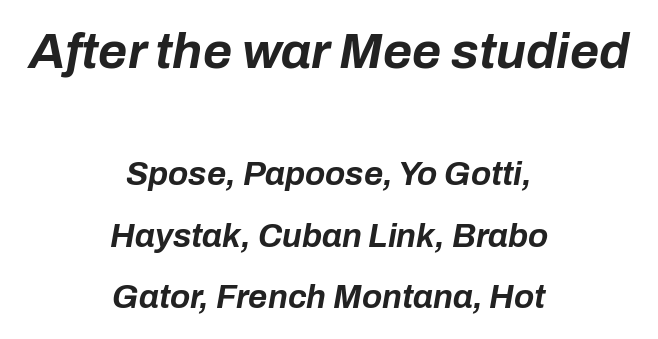
Q: Is the text bold? A: Yes.
Q: Is the text italic (slanted)? A: Yes, it leans right by about 10 degrees.
Q: Is the text underlined? A: No.
Q: How is the paragraph aligned? A: Centered.
Q: Is the spacing between letters normal or unusually wide? A: Normal.
Q: Which block of text is set in a larger size, the first (top) or the second (bottom)? A: The first (top) one.
Q: Width (condensed, normal, or wide)? A: Normal.
Q: Stroke contrast? A: Low.
Q: x-height? A: Medium.
Q: Monospaced? A: No.
